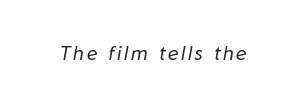
Yep, that's italic — everything's leaning. Weight: regular or lighter. The specimen omits any rule beneath the text block's lines.
